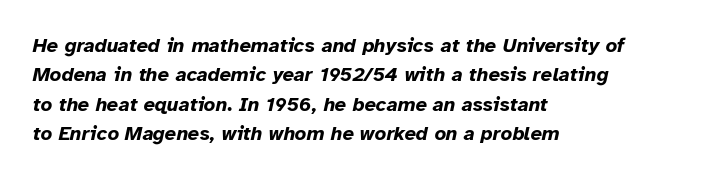
The image shows 20 px bold type, italic (leaning right); set left-aligned, normal line spacing (1.47x), normal letter spacing, not underlined.
